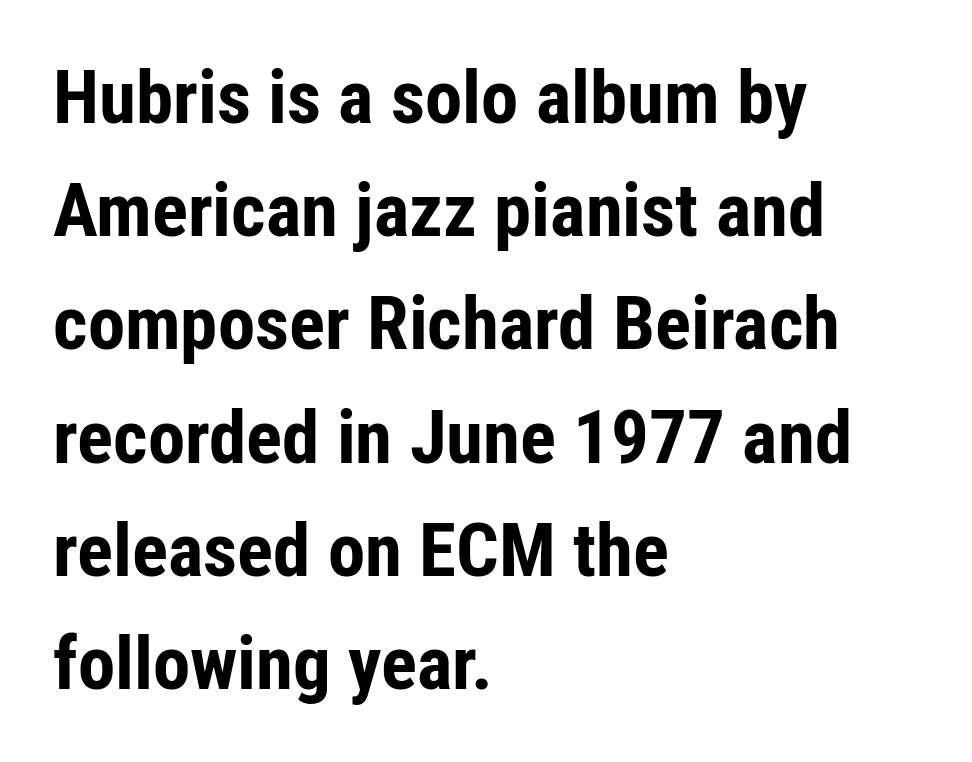
{"serif": "no", "italic": "no", "bold": "yes", "weight": "bold", "width": "condensed", "stroke_contrast": "low", "x_height": "medium", "monospaced": "no", "underline": "no", "align": "left", "line_spacing": "normal", "line_spacing_ratio": 1.51, "letter_spacing": "normal", "letter_spacing_em": 0.0, "glyph_px": 75}
